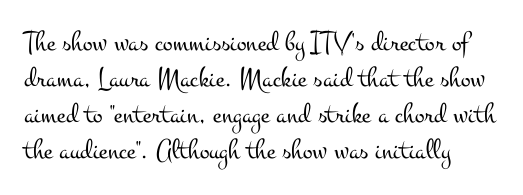
{"serif": "yes", "bold": "no", "weight": "light", "width": "wide", "stroke_contrast": "medium", "x_height": "small", "monospaced": "no", "underline": "no", "align": "left", "line_spacing_ratio": 1.24, "letter_spacing": "normal", "letter_spacing_em": 0.0, "glyph_px": 29}
